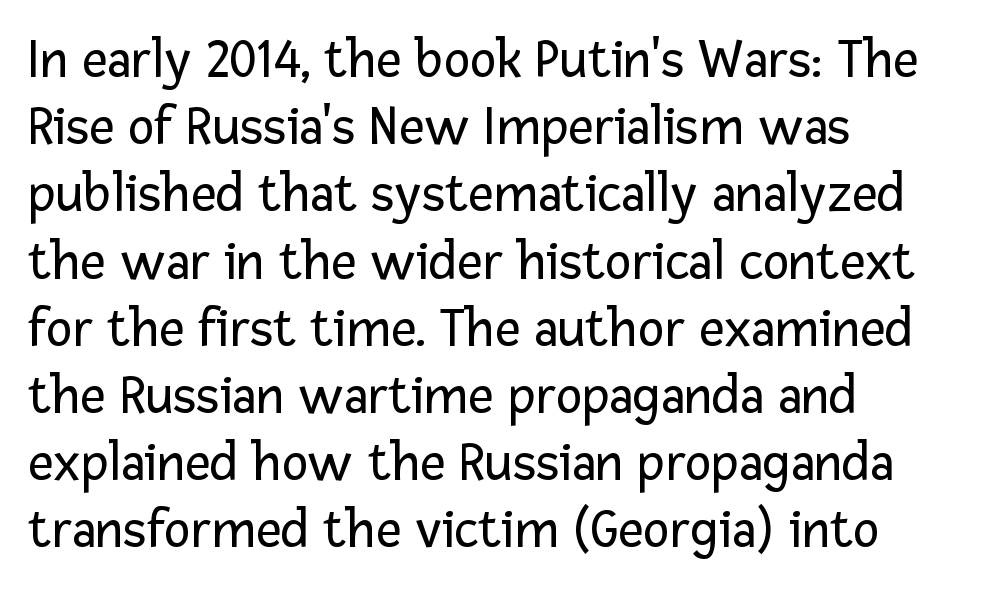
{"serif": "no", "italic": "no", "bold": "no", "weight": "regular", "width": "normal", "stroke_contrast": "low", "x_height": "medium", "monospaced": "no", "underline": "no", "align": "left", "line_spacing_ratio": 1.2, "letter_spacing": "normal", "letter_spacing_em": 0.0, "glyph_px": 56}
